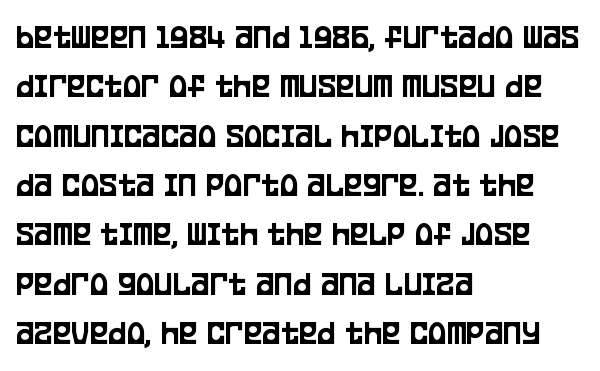
Q: Is the text italic (slanted)? A: No, it is upright.
Q: Is the typeface a serif or a sans-serif typeface? A: Sans-serif.
Q: Is the text underlined? A: No.
Q: How is the paragraph aligned? A: Left-aligned.
Q: Is the spacing between letters normal or unusually wide? A: Normal.
Q: Is the spacing between lines tight, normal or loose? A: Normal.
Q: Width (condensed, normal, or wide)? A: Condensed.
Q: Stroke contrast? A: Low.
Q: x-height? A: Large.
Q: Monospaced? A: No.
